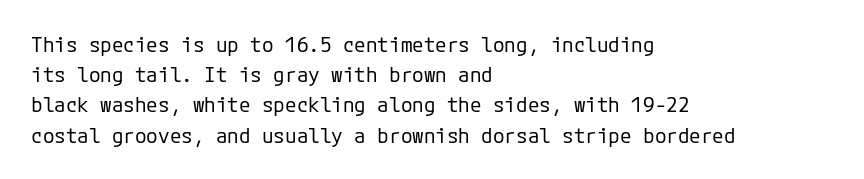
Q: Is the text bold? A: No.
Q: Is the text italic (slanted)? A: No, it is upright.
Q: Is the text underlined? A: No.
Q: How is the paragraph aligned? A: Left-aligned.
Q: Is the spacing between letters normal or unusually wide? A: Normal.
Q: Is the spacing between lines tight, normal or loose? A: Normal.
